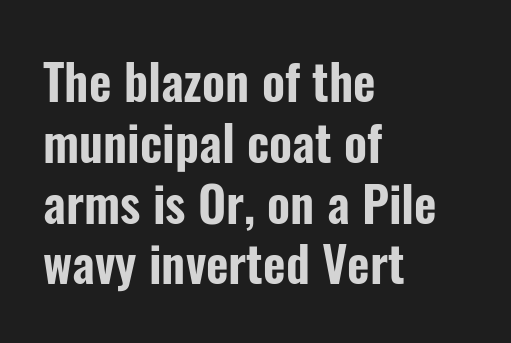
Layout note: lines flush left. The typography opts for an upright posture over an oblique one. Default kerning and tracking; the words read as compact shapes. These lines are composed in type without serifs.
